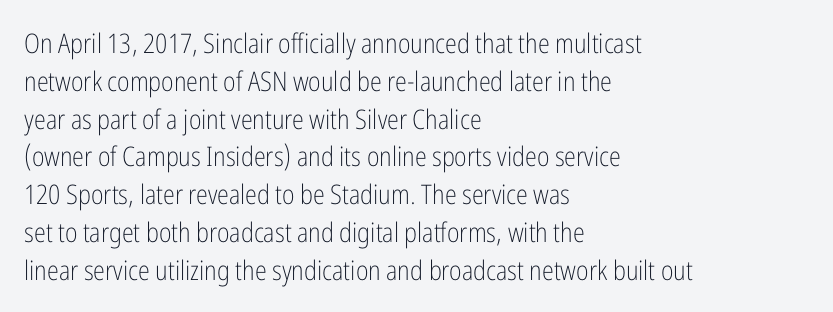
{"italic": "no", "bold": "no", "underline": "no", "align": "left", "line_spacing": "normal", "line_spacing_ratio": 1.4, "letter_spacing": "normal", "letter_spacing_em": 0.0, "glyph_px": 27}
